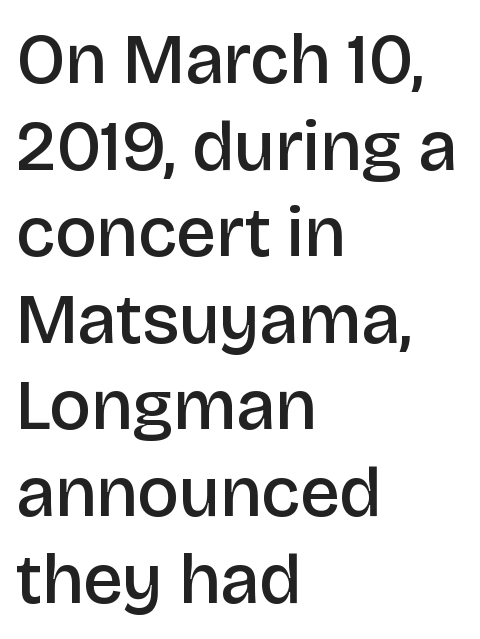
Q: Is the text bold? A: Semi-bold.
Q: Is the text italic (slanted)? A: No, it is upright.
Q: Is the typeface a serif or a sans-serif typeface? A: Sans-serif.
Q: Is the text underlined? A: No.
Q: How is the paragraph aligned? A: Left-aligned.
Q: Is the spacing between letters normal or unusually wide? A: Normal.
Q: Width (condensed, normal, or wide)? A: Normal.
Q: Stroke contrast? A: Low.
Q: x-height? A: Large.
Q: Monospaced? A: No.
